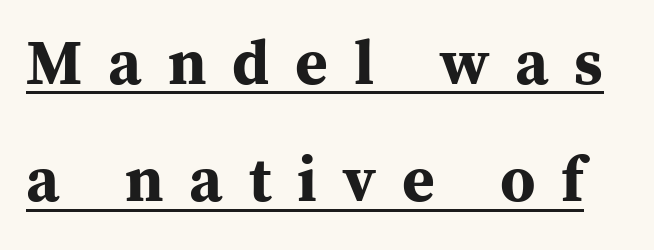
The image shows 63 px bold serif type, upright; set line spacing 1.86x, unusually wide letter spacing (+0.41 em), underlined; medium stroke contrast and a medium x-height.
